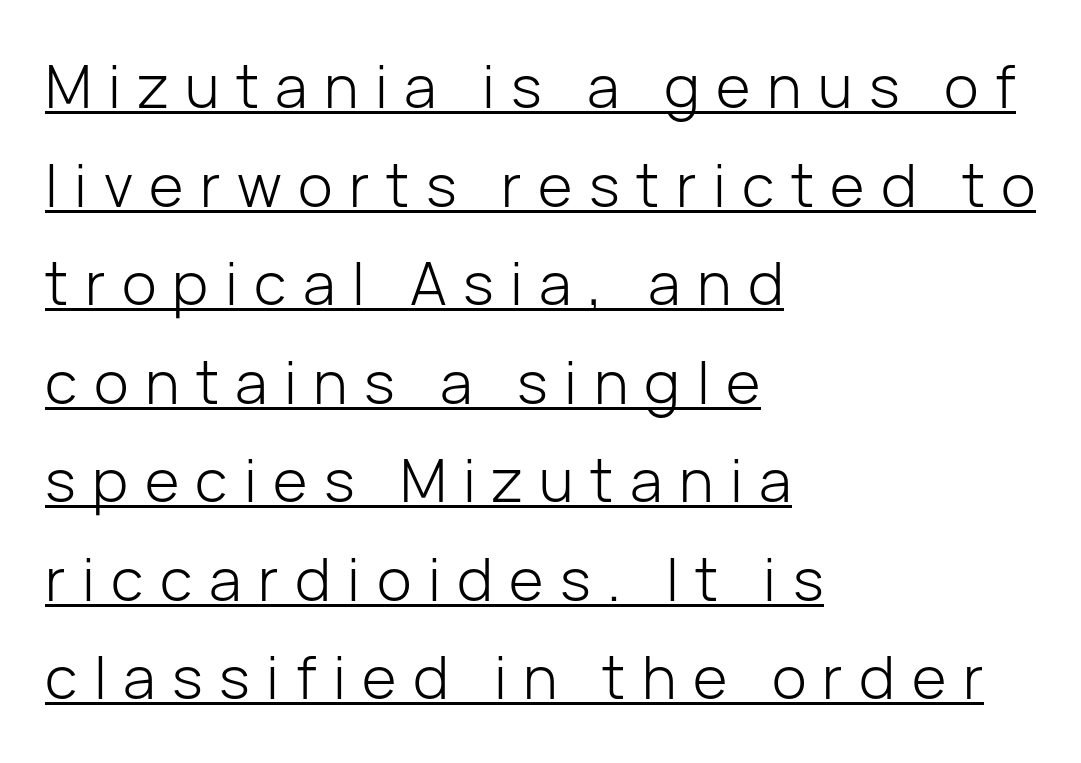
{"serif": "no", "italic": "no", "bold": "no", "weight": "light", "width": "normal", "stroke_contrast": "low", "x_height": "medium", "monospaced": "no", "underline": "yes", "align": "left", "line_spacing": "normal", "line_spacing_ratio": 1.67, "letter_spacing": "wide", "letter_spacing_em": 0.28, "glyph_px": 59}
